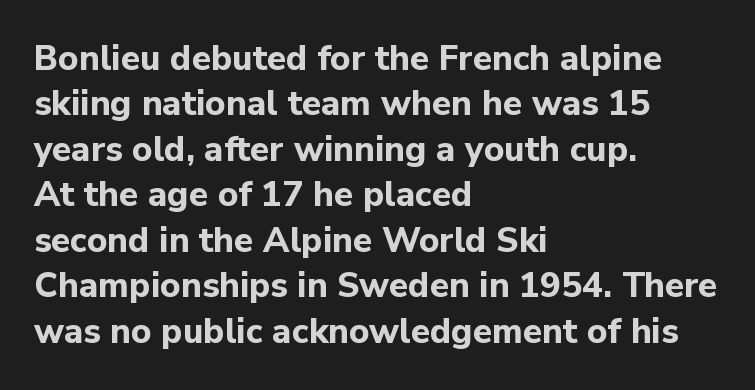
Q: Is the text bold? A: Yes.
Q: Is the text italic (slanted)? A: No, it is upright.
Q: Is the typeface a serif or a sans-serif typeface? A: Sans-serif.
Q: Is the text underlined? A: No.
Q: How is the paragraph aligned? A: Left-aligned.
Q: Is the spacing between letters normal or unusually wide? A: Normal.
Q: Is the spacing between lines tight, normal or loose? A: Normal.
Q: Width (condensed, normal, or wide)? A: Normal.
Q: Stroke contrast? A: Low.
Q: x-height? A: Medium.
Q: Monospaced? A: No.
